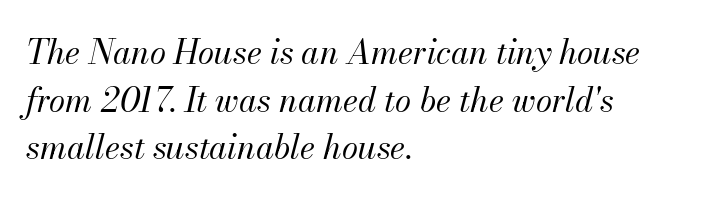
Q: Is the text bold? A: No.
Q: Is the text italic (slanted)? A: Yes, it leans right by about 13 degrees.
Q: Is the text underlined? A: No.
Q: How is the paragraph aligned? A: Left-aligned.
Q: Is the spacing between letters normal or unusually wide? A: Normal.
Q: Is the spacing between lines tight, normal or loose? A: Normal.
Q: Width (condensed, normal, or wide)? A: Normal.
Q: Stroke contrast? A: Medium.
Q: x-height? A: Small.
Q: Monospaced? A: No.
